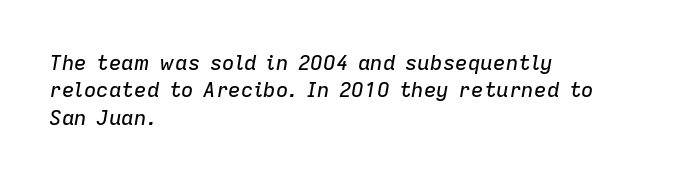
Is the block centered? No — it sits flush against the left margin. In terms of letterspacing, this is plain default setting. Style check: oblique. The space beneath each line is pristine and unruled. Interline gaps are of average width in this sample.
